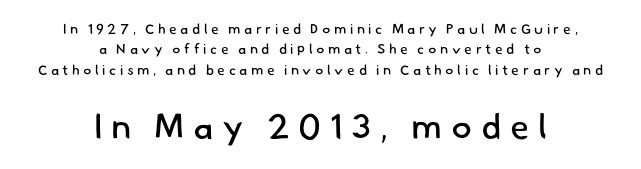
{"serif": "no", "bold": "no", "weight": "regular", "width": "normal", "stroke_contrast": "low", "x_height": "small", "monospaced": "no", "underline": "no", "align": "center", "line_spacing": "normal", "line_spacing_ratio": 1.46, "letter_spacing": "wide", "letter_spacing_em": 0.25, "larger_block": "second", "size_ratio": 2.5, "glyph_px": 35}
